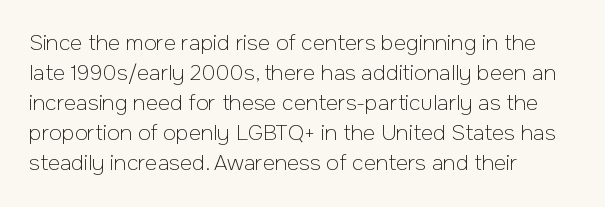
Q: Is the text bold? A: No.
Q: Is the text italic (slanted)? A: No, it is upright.
Q: Is the text underlined? A: No.
Q: How is the paragraph aligned? A: Left-aligned.
Q: Is the spacing between letters normal or unusually wide? A: Normal.
Q: Is the spacing between lines tight, normal or loose? A: Normal.
